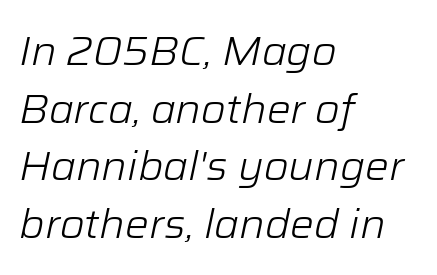
{"italic": "yes", "lean": "right", "slant_degrees": 12, "bold": "no", "weight": "light", "width": "normal", "stroke_contrast": "low", "x_height": "medium", "monospaced": "no", "underline": "no", "align": "left", "line_spacing": "normal", "line_spacing_ratio": 1.44, "letter_spacing": "normal", "letter_spacing_em": 0.0, "glyph_px": 40}
